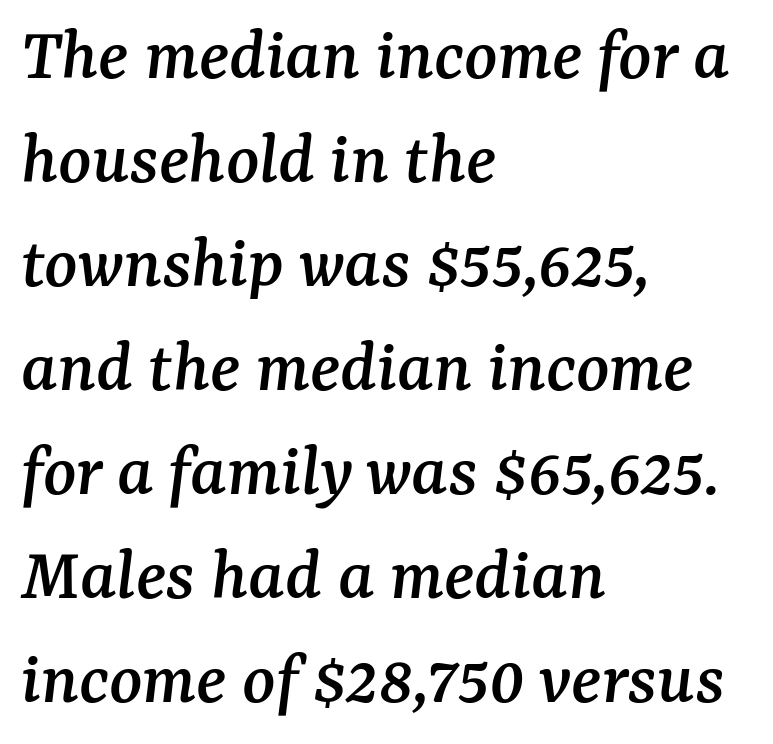
The image shows 77 px serif type, italic (leaning right); set left-aligned, normal line spacing (1.35x), normal letter spacing, not underlined; medium stroke contrast and a medium x-height.
